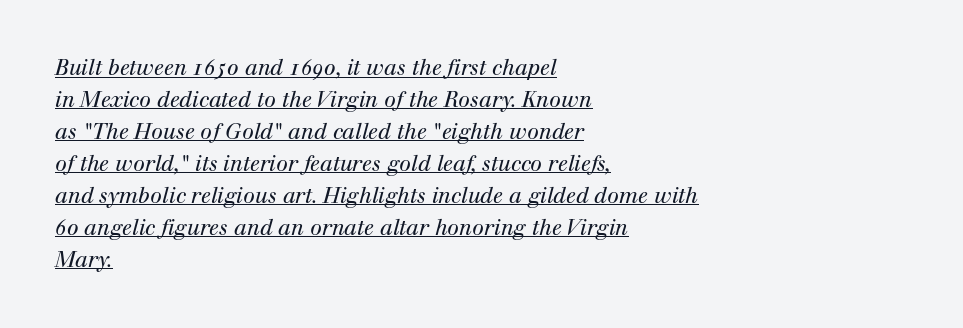
{"italic": "yes", "lean": "right", "slant_degrees": 12, "bold": "no", "underline": "yes", "align": "left", "line_spacing": "normal", "line_spacing_ratio": 1.52, "letter_spacing": "normal", "letter_spacing_em": 0.0, "glyph_px": 21}
